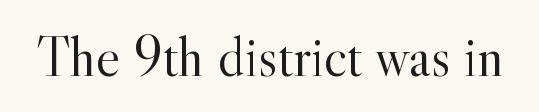
Q: Is the text bold? A: No.
Q: Is the text italic (slanted)? A: No, it is upright.
Q: Is the typeface a serif or a sans-serif typeface? A: Serif.
Q: Is the text underlined? A: No.
Q: Is the spacing between letters normal or unusually wide? A: Normal.
Q: Width (condensed, normal, or wide)? A: Normal.
Q: x-height? A: Small.
Q: Monospaced? A: No.
